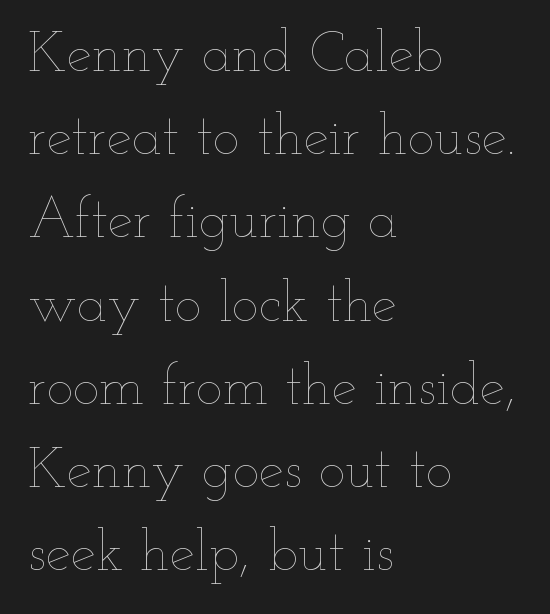
{"italic": "no", "bold": "no", "weight": "thin", "width": "wide", "stroke_contrast": "low", "x_height": "small", "monospaced": "no", "underline": "no", "align": "left", "line_spacing": "normal", "line_spacing_ratio": 1.46, "letter_spacing": "normal", "letter_spacing_em": 0.0, "glyph_px": 57}
